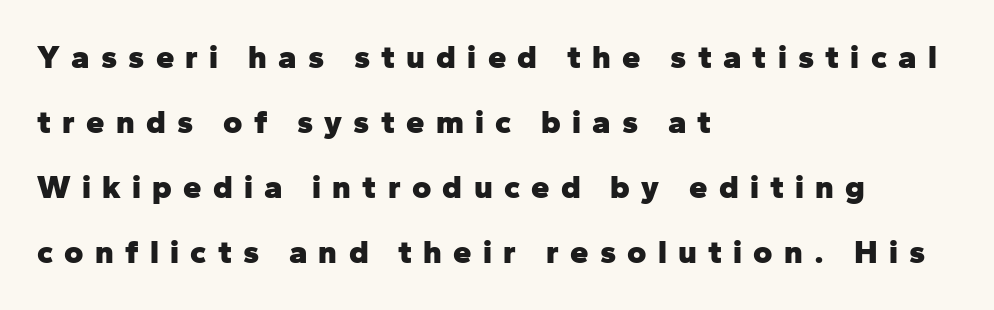
Q: Is the text bold? A: Yes.
Q: Is the text italic (slanted)? A: No, it is upright.
Q: Is the typeface a serif or a sans-serif typeface? A: Sans-serif.
Q: Is the text underlined? A: No.
Q: How is the paragraph aligned? A: Left-aligned.
Q: Is the spacing between letters normal or unusually wide? A: Unusually wide.
Q: Is the spacing between lines tight, normal or loose? A: Loose.
Q: Width (condensed, normal, or wide)? A: Normal.
Q: Stroke contrast? A: Low.
Q: x-height? A: Medium.
Q: Monospaced? A: No.
